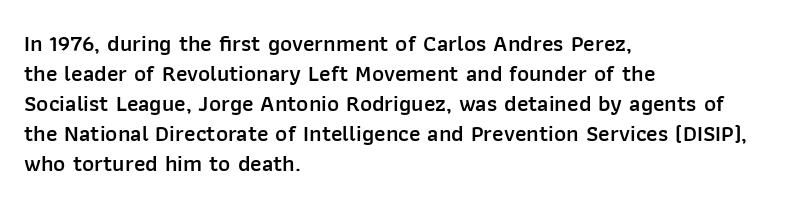
The image shows 23 px text type, upright; set left-aligned, normal line spacing (1.3x), normal letter spacing, not underlined.
